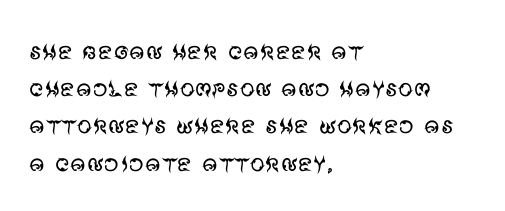
{"serif": "no", "italic": "no", "bold": "no", "weight": "regular", "width": "normal", "stroke_contrast": "medium", "x_height": "large", "monospaced": "no", "underline": "no", "align": "left", "line_spacing_ratio": 1.24, "letter_spacing": "normal", "letter_spacing_em": 0.0, "glyph_px": 30}
